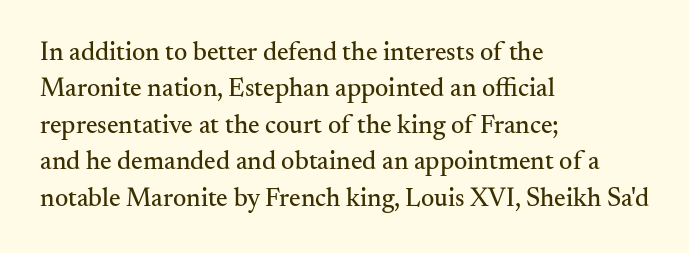
Each line starts at the same left margin while the right side varies. There is no visible air inserted between adjacent glyphs. Baseline-to-baseline distance is the conventional proportion of letter height. No italicization has been applied; the sample stays upright.
